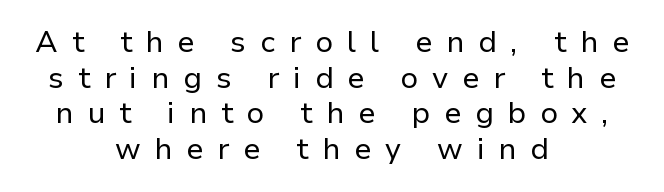
Type style note: lacks serifs. If you drew a line through each stem, it would be perfectly vertical. The strokes carry an ordinary text weight at most. Look at the tracking — it's clearly loosened, letters drifting apart.
